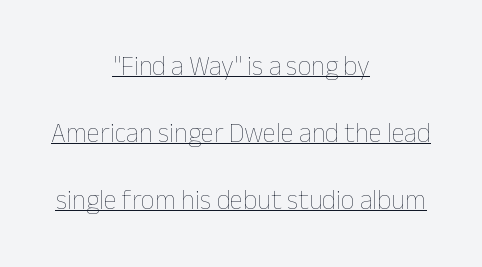
The typesetter chose a symmetrical, centered arrangement here. This block would shrink considerably if given ordinary leading; it's expanded now. Posture: upright roman. What stands out about the letter spacing? Nothing — it is the standard amount.
